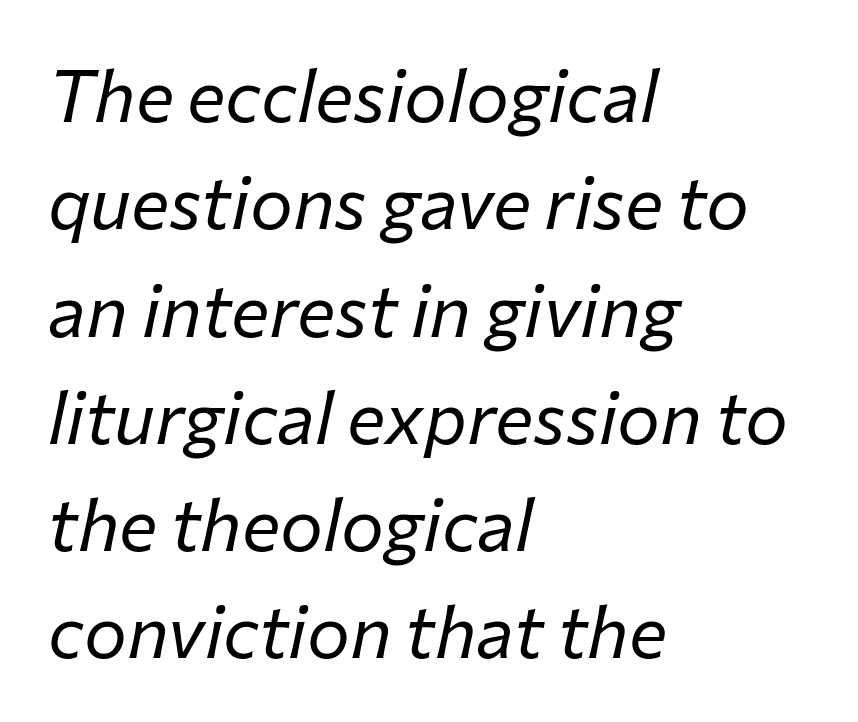
{"italic": "yes", "lean": "right", "slant_degrees": 12, "bold": "no", "weight": "regular", "width": "normal", "stroke_contrast": "low", "x_height": "medium", "monospaced": "no", "underline": "no", "align": "left", "line_spacing": "normal", "line_spacing_ratio": 1.49, "letter_spacing": "normal", "letter_spacing_em": 0.0, "glyph_px": 72}
